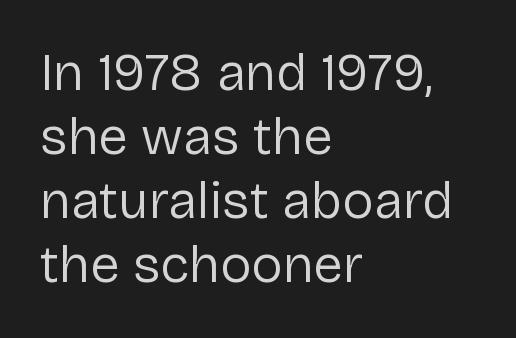
Line starts are locked; line ends wander. Examine the stroke ends and you'll find no serifs. Does extra space separate the letters? No, they use regular spacing. Compared with a typical body face, this is equally light or lighter still. Do the characters align in a grid? No, the font is proportional. Rendered with straight, roman letterforms.
